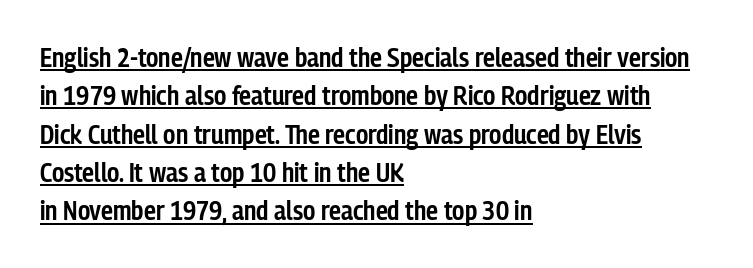
Between one letter and the next there's only the usual sliver of space. Vertically, the passage feels balanced, rows spaced as you'd expect. This is underlined copy, the kind a proofreader might mark for attention. Stroke thickness is moderately raised; the sample reads as semibold. If you drew a ruler down the left edge, every line would touch it.
